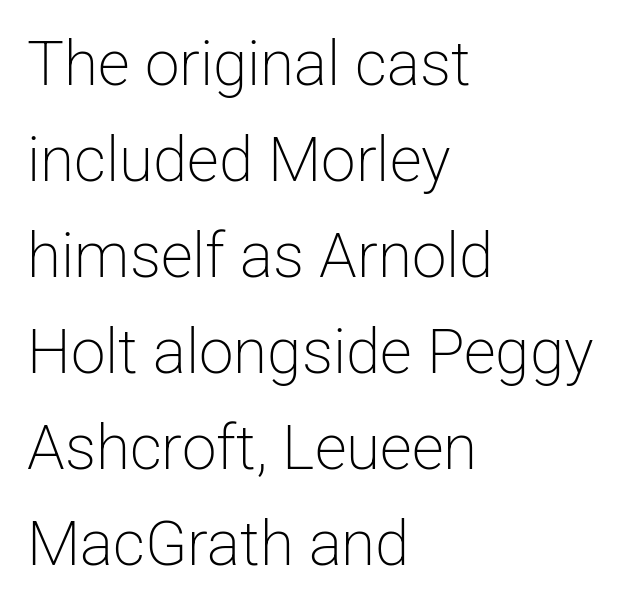
Q: Is the text bold? A: No.
Q: Is the text italic (slanted)? A: No, it is upright.
Q: Is the typeface a serif or a sans-serif typeface? A: Sans-serif.
Q: Is the text underlined? A: No.
Q: How is the paragraph aligned? A: Left-aligned.
Q: Is the spacing between letters normal or unusually wide? A: Normal.
Q: Is the spacing between lines tight, normal or loose? A: Normal.
Q: Width (condensed, normal, or wide)? A: Normal.
Q: Stroke contrast? A: Low.
Q: x-height? A: Medium.
Q: Monospaced? A: No.
